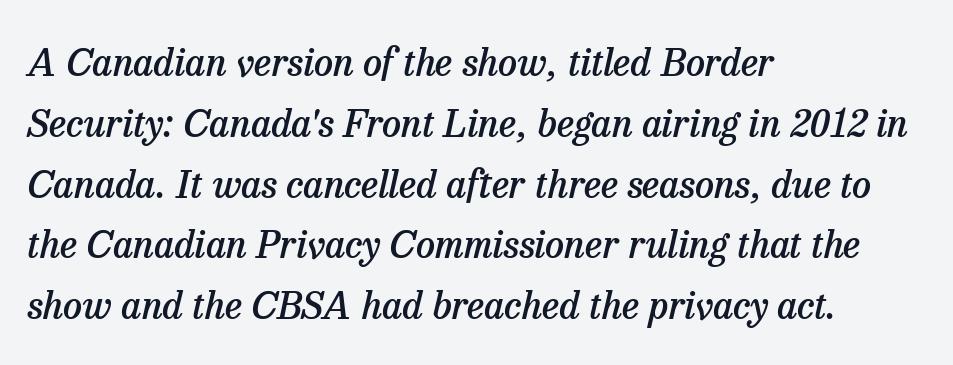
{"serif": "yes", "italic": "yes", "lean": "right", "slant_degrees": 13, "bold": "semi", "weight": "semibold", "width": "normal", "stroke_contrast": "low", "x_height": "medium", "monospaced": "no", "underline": "no", "align": "left", "line_spacing": "normal", "line_spacing_ratio": 1.6, "letter_spacing": "normal", "letter_spacing_em": 0.0, "glyph_px": 38}
